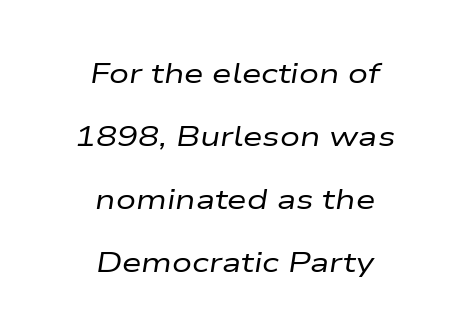
Q: Is the text bold? A: No.
Q: Is the text italic (slanted)? A: Yes, it leans right by about 9 degrees.
Q: Is the text underlined? A: No.
Q: How is the paragraph aligned? A: Centered.
Q: Is the spacing between letters normal or unusually wide? A: Normal.
Q: Is the spacing between lines tight, normal or loose? A: Loose.
Q: Width (condensed, normal, or wide)? A: Wide.
Q: Stroke contrast? A: Low.
Q: x-height? A: Medium.
Q: Monospaced? A: No.
